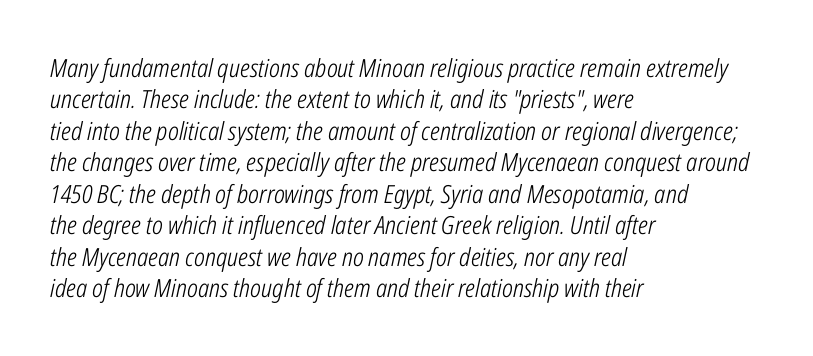
{"italic": "yes", "lean": "right", "slant_degrees": 12, "bold": "no", "underline": "no", "align": "left", "line_spacing": "normal", "line_spacing_ratio": 1.26, "letter_spacing": "normal", "letter_spacing_em": 0.0, "glyph_px": 25}
